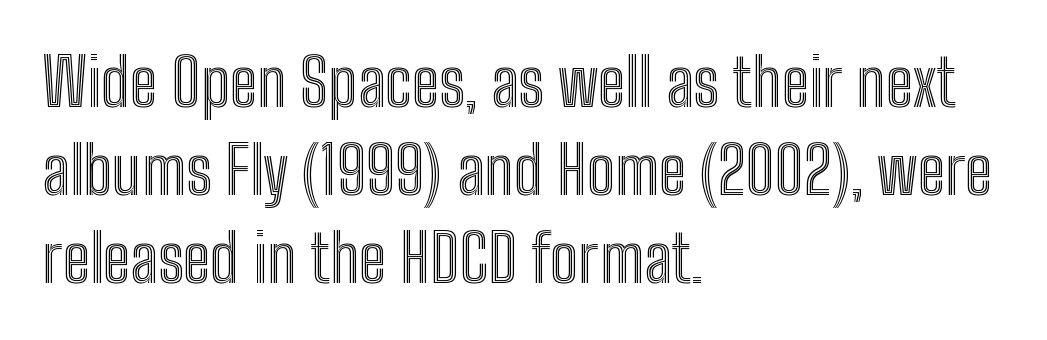
Tall strokes in this sample are plumb rather than angled. Short note: letters normally spaced. The glyphs are unaccompanied by any horizontal stroke below them. A typesetter would call this leading conventional body-copy spacing.
